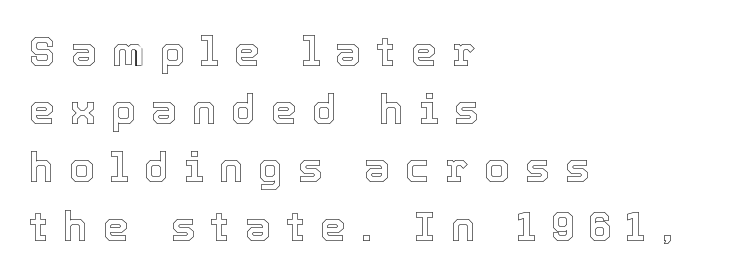
Q: Is the text italic (slanted)? A: No, it is upright.
Q: Is the text underlined? A: No.
Q: How is the paragraph aligned? A: Left-aligned.
Q: Is the spacing between letters normal or unusually wide? A: Unusually wide.
Q: Is the spacing between lines tight, normal or loose? A: Normal.
Q: Width (condensed, normal, or wide)? A: Normal.
Q: x-height? A: Medium.
Q: Monospaced? A: No.
